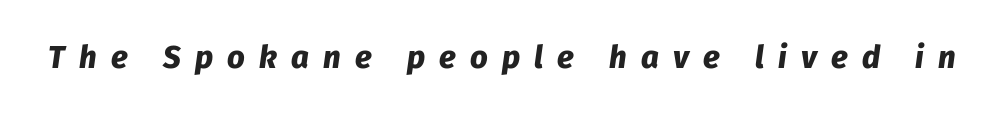
The image shows 31 px heavy type, italic (leaning right); set unusually wide letter spacing (+0.46 em), not underlined; low stroke contrast and a medium x-height.
